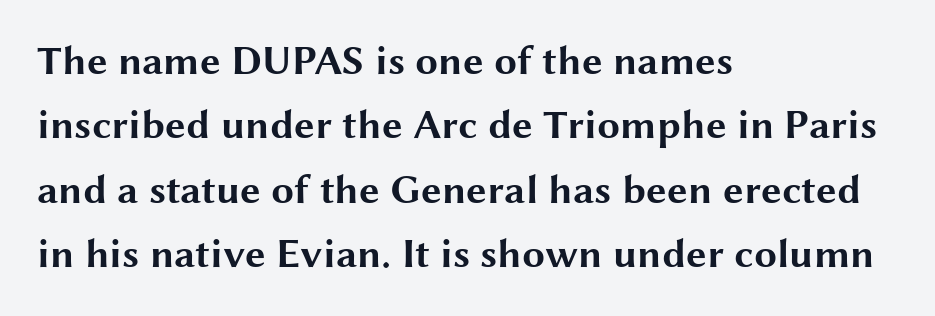
{"serif": "no", "italic": "no", "bold": "yes", "weight": "bold", "width": "wide", "stroke_contrast": "medium", "x_height": "medium", "monospaced": "no", "underline": "no", "align": "left", "line_spacing": "normal", "line_spacing_ratio": 1.57, "letter_spacing": "normal", "letter_spacing_em": 0.0, "glyph_px": 41}
